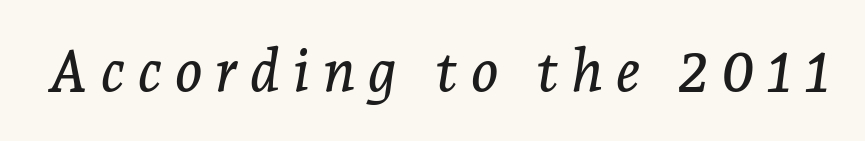
Q: Is the text italic (slanted)? A: Yes, it leans right by about 7 degrees.
Q: Is the typeface a serif or a sans-serif typeface? A: Serif.
Q: Is the text underlined? A: No.
Q: Is the spacing between letters normal or unusually wide? A: Unusually wide.
Q: Width (condensed, normal, or wide)? A: Normal.
Q: Stroke contrast? A: Low.
Q: x-height? A: Medium.
Q: Monospaced? A: No.
